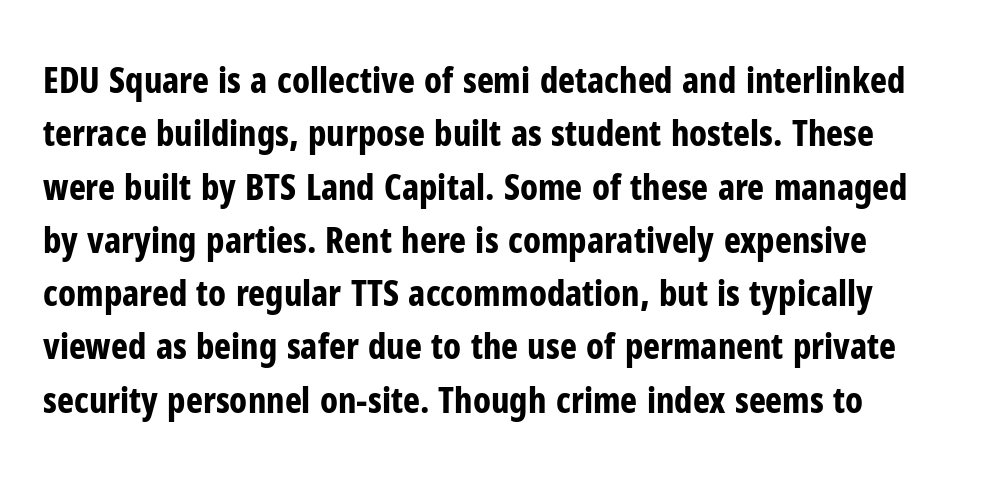
Q: Is the text bold? A: Yes.
Q: Is the text italic (slanted)? A: No, it is upright.
Q: Is the typeface a serif or a sans-serif typeface? A: Sans-serif.
Q: Is the text underlined? A: No.
Q: Is the spacing between letters normal or unusually wide? A: Normal.
Q: Is the spacing between lines tight, normal or loose? A: Normal.
Q: Width (condensed, normal, or wide)? A: Condensed.
Q: Stroke contrast? A: Low.
Q: x-height? A: Medium.
Q: Monospaced? A: No.
